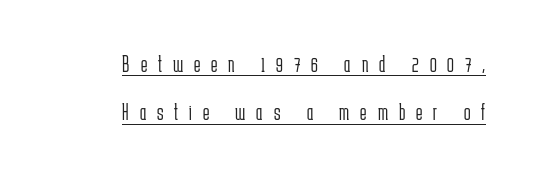
A baseline rule has been typeset under these characters. The axis of the letterforms is exactly vertical. Notice how the passage keeps a crisp vertical edge on the right only. Vertically, the passage feels expansive, rows floating well apart.
